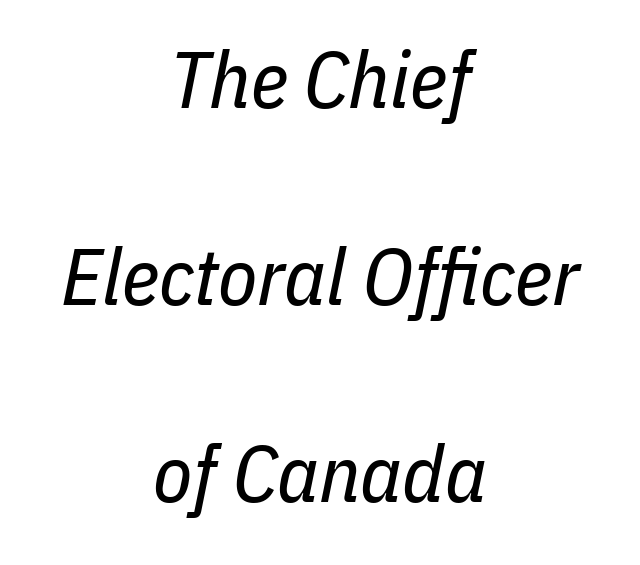
The image shows 80 px regular-weight, condensed type, italic (leaning right); set centered, loose line spacing (2.46x), normal letter spacing, not underlined; low stroke contrast and a medium x-height.
